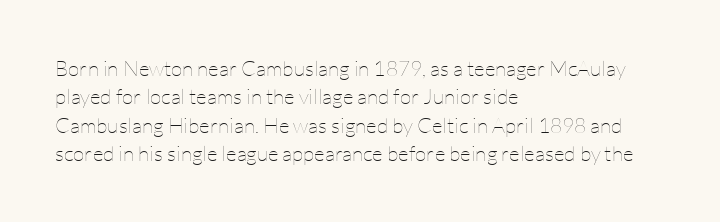
Evenly set lines give the paragraph a standard silhouette. Students, note that the glyphs here touch the page at normal intervals. In terms of posture, this sample is upright. Typeset ragged right — the left edge is the straight one.
